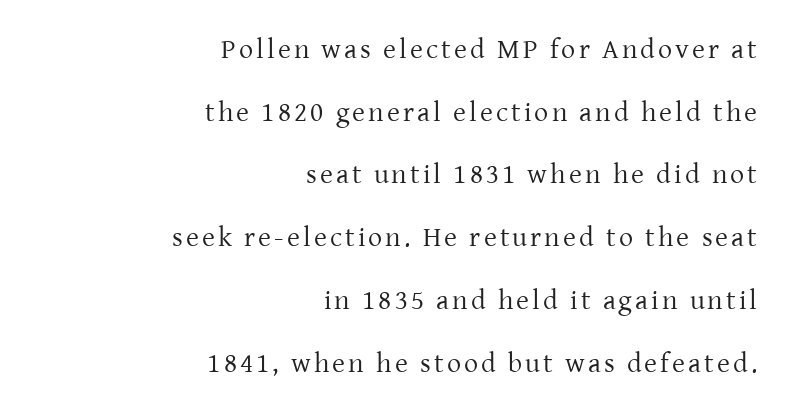
Q: Is the text bold? A: No.
Q: Is the text italic (slanted)? A: No, it is upright.
Q: Is the typeface a serif or a sans-serif typeface? A: Serif.
Q: Is the text underlined? A: No.
Q: How is the paragraph aligned? A: Right-aligned.
Q: Is the spacing between lines tight, normal or loose? A: Loose.
Q: Width (condensed, normal, or wide)? A: Normal.
Q: Stroke contrast? A: Low.
Q: x-height? A: Medium.
Q: Monospaced? A: No.
